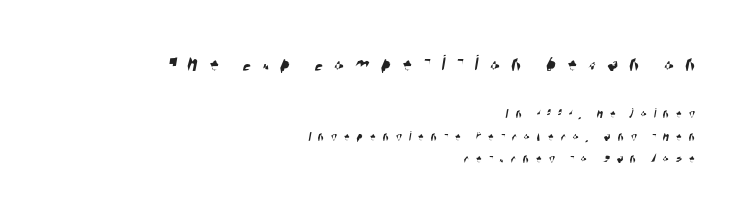
{"underline": "no", "align": "right", "line_spacing": "normal", "line_spacing_ratio": 1.6, "letter_spacing": "wide", "letter_spacing_em": 0.49, "larger_block": "first", "size_ratio": 1.64, "glyph_px": 23}
